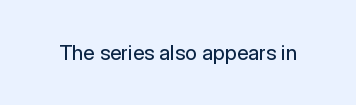
{"italic": "no", "bold": "no", "underline": "no", "letter_spacing": "normal", "letter_spacing_em": 0.0, "glyph_px": 21}
